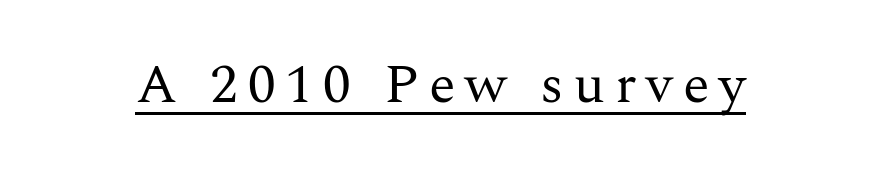
Q: Is the text bold? A: No.
Q: Is the text italic (slanted)? A: No, it is upright.
Q: Is the typeface a serif or a sans-serif typeface? A: Serif.
Q: Is the text underlined? A: Yes.
Q: Width (condensed, normal, or wide)? A: Normal.
Q: Stroke contrast? A: Medium.
Q: x-height? A: Medium.
Q: Monospaced? A: No.
